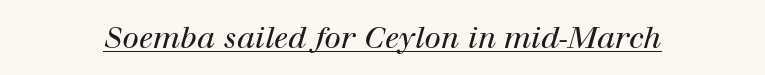
Q: Is the text bold? A: No.
Q: Is the text italic (slanted)? A: Yes, it leans right by about 12 degrees.
Q: Is the typeface a serif or a sans-serif typeface? A: Serif.
Q: Is the text underlined? A: Yes.
Q: Is the spacing between letters normal or unusually wide? A: Normal.
Q: Width (condensed, normal, or wide)? A: Normal.
Q: Stroke contrast? A: High.
Q: x-height? A: Medium.
Q: Monospaced? A: No.
